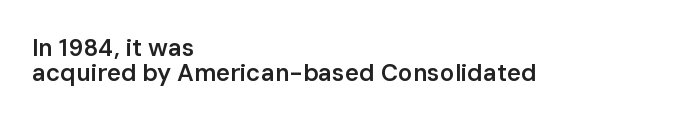
Italic? Not at all — the glyphs are vertical. The line texture is even and compact thanks to regular tracking. Underline: absent. Left-aligned paragraph, ragged on the right.
